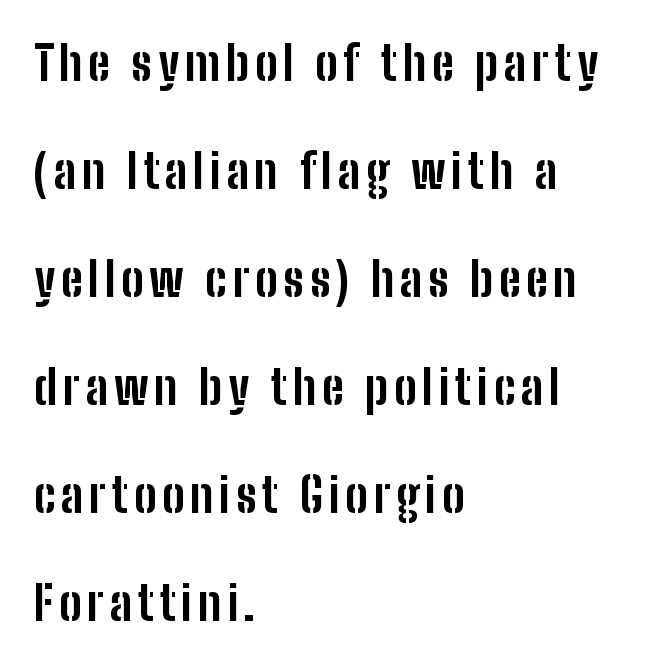
The image shows 47 px bold, condensed sans-serif type, upright; set left-aligned, loose line spacing (2.3x), not underlined; low stroke contrast and a medium x-height.
